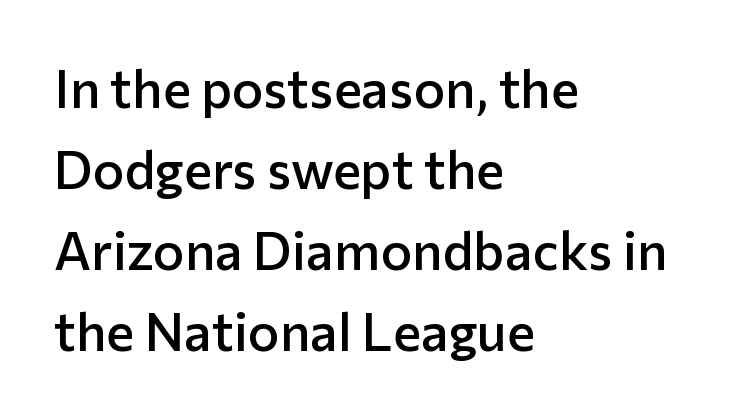
Q: Is the text bold? A: Semi-bold.
Q: Is the text italic (slanted)? A: No, it is upright.
Q: Is the typeface a serif or a sans-serif typeface? A: Sans-serif.
Q: Is the text underlined? A: No.
Q: How is the paragraph aligned? A: Left-aligned.
Q: Is the spacing between letters normal or unusually wide? A: Normal.
Q: Is the spacing between lines tight, normal or loose? A: Normal.
Q: Width (condensed, normal, or wide)? A: Normal.
Q: Stroke contrast? A: Low.
Q: x-height? A: Medium.
Q: Monospaced? A: No.
